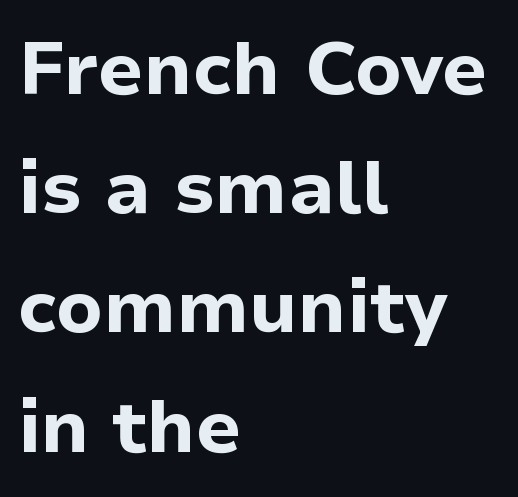
Q: Is the text bold? A: Yes.
Q: Is the text italic (slanted)? A: No, it is upright.
Q: Is the typeface a serif or a sans-serif typeface? A: Sans-serif.
Q: Is the text underlined? A: No.
Q: How is the paragraph aligned? A: Left-aligned.
Q: Is the spacing between letters normal or unusually wide? A: Normal.
Q: Is the spacing between lines tight, normal or loose? A: Normal.
Q: Width (condensed, normal, or wide)? A: Normal.
Q: Stroke contrast? A: Low.
Q: x-height? A: Medium.
Q: Monospaced? A: No.
